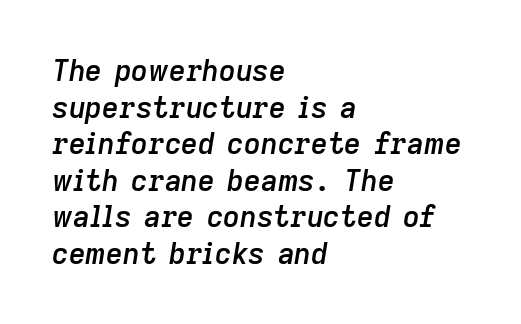
{"italic": "yes", "lean": "right", "slant_degrees": 9, "bold": "semi", "weight": "semibold", "width": "normal", "stroke_contrast": "low", "x_height": "medium", "monospaced": "no", "underline": "no", "align": "left", "line_spacing": "normal", "line_spacing_ratio": 1.26, "letter_spacing": "normal", "letter_spacing_em": 0.0, "glyph_px": 29}
